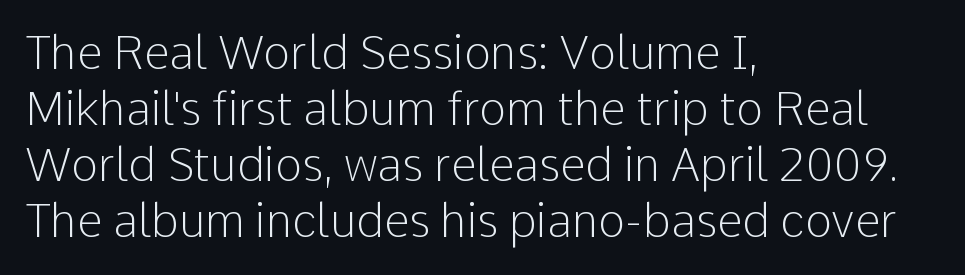
Character widths vary here, with narrow letters taking less room than wide ones. Which margin do the lines hug? The left one — the right edge is uneven. Serifs: no, the terminals of the letterforms are clean. The passage shown has conventional tracking throughout.
